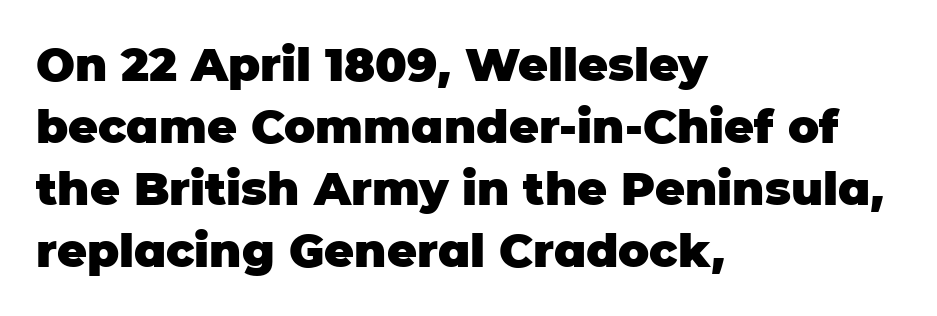
The image shows 46 px heavy sans-serif type, upright; set left-aligned, normal line spacing (1.35x), normal letter spacing, not underlined; low stroke contrast and a large x-height.
